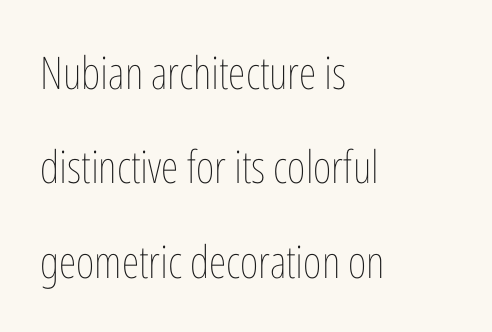
The image shows 45 px thin, condensed type, upright; set left-aligned, loose line spacing (2.1x), normal letter spacing, not underlined; low stroke contrast and a medium x-height.
